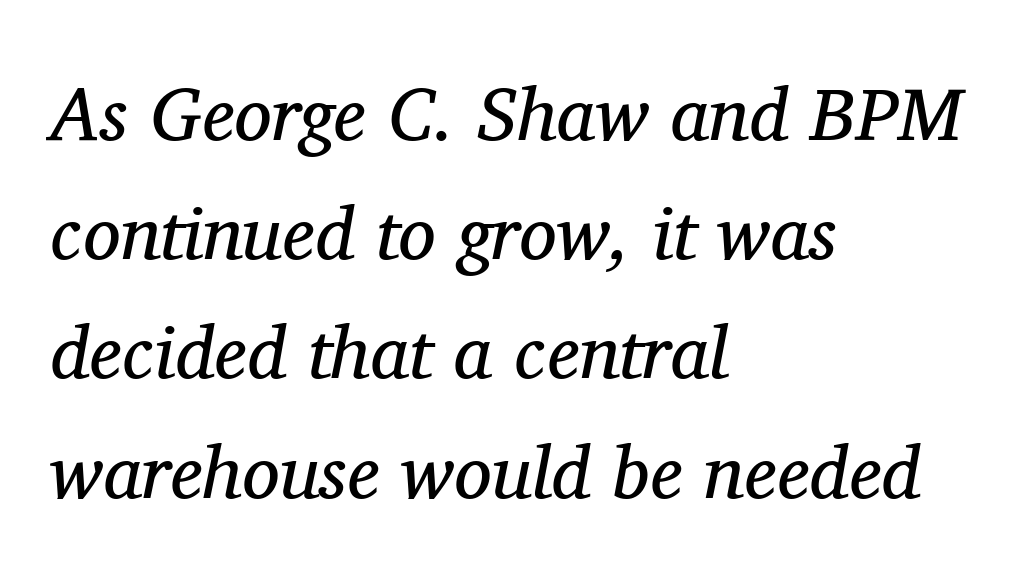
Q: Is the text bold? A: No.
Q: Is the text italic (slanted)? A: Yes, it leans right by about 11 degrees.
Q: Is the typeface a serif or a sans-serif typeface? A: Serif.
Q: Is the text underlined? A: No.
Q: How is the paragraph aligned? A: Left-aligned.
Q: Is the spacing between letters normal or unusually wide? A: Normal.
Q: Is the spacing between lines tight, normal or loose? A: Normal.
Q: Width (condensed, normal, or wide)? A: Normal.
Q: Stroke contrast? A: Medium.
Q: x-height? A: Medium.
Q: Monospaced? A: No.
